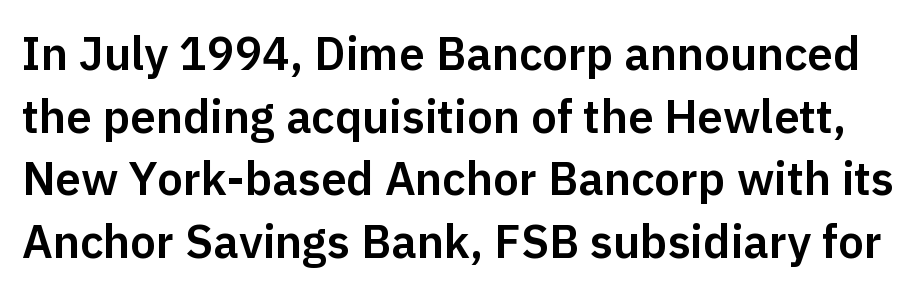
The image shows 46 px sans-serif type, upright; set normal line spacing (1.36x), normal letter spacing, not underlined; low stroke contrast and a medium x-height.
